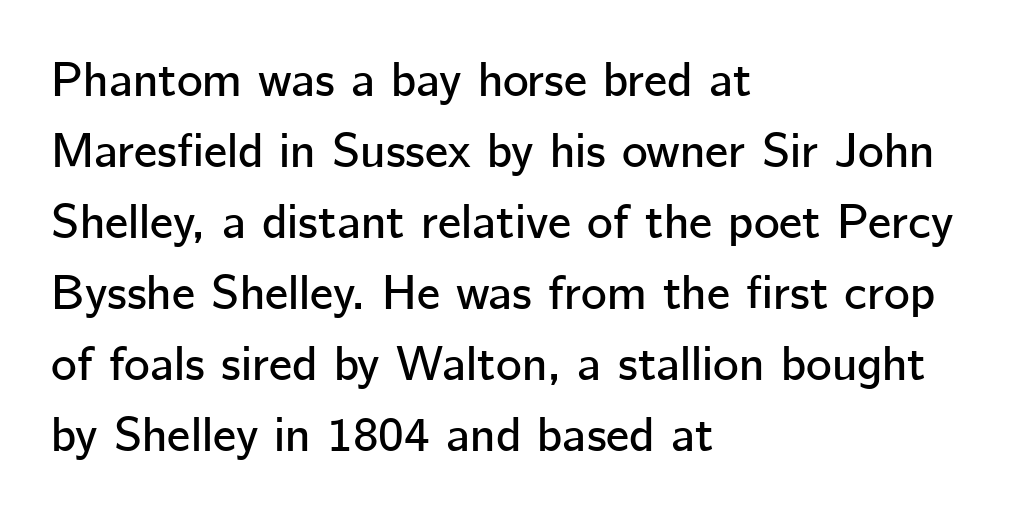
Words appear dense and cohesive because spacing is normal. Every stem runs plumb, perpendicular to the baseline. The characters display no serif detailing; their extremities are plain. These lines are rendered in a variable-pitch font. The ragged edge is on the right, which tells us the setting is flush left.
